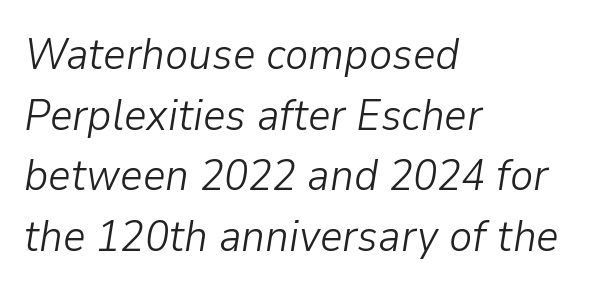
Q: Is the text bold? A: No.
Q: Is the text italic (slanted)? A: Yes, it leans right by about 9 degrees.
Q: Is the text underlined? A: No.
Q: How is the paragraph aligned? A: Left-aligned.
Q: Is the spacing between letters normal or unusually wide? A: Normal.
Q: Is the spacing between lines tight, normal or loose? A: Normal.
Q: Width (condensed, normal, or wide)? A: Normal.
Q: Stroke contrast? A: Low.
Q: x-height? A: Medium.
Q: Monospaced? A: No.
